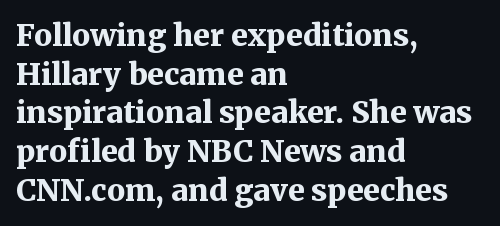
{"serif": "yes", "italic": "no", "bold": "yes", "weight": "bold", "width": "normal", "stroke_contrast": "medium", "x_height": "medium", "monospaced": "no", "underline": "no", "align": "left", "line_spacing": "normal", "line_spacing_ratio": 1.29, "letter_spacing": "normal", "letter_spacing_em": 0.0, "glyph_px": 30}
